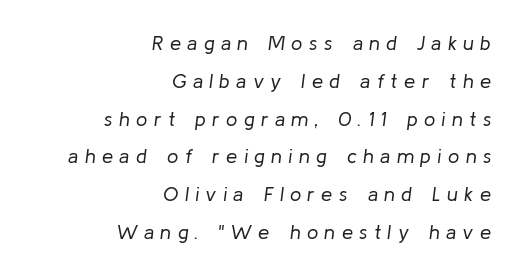
In CSS terms this would be text-align: right. A typesetter would mark this as italic. Spacing between characters has been opened up far beyond the box default. The foot of each line stays bare and open. Is the stroke heavy? The answer is a plain regular-or-lighter.
